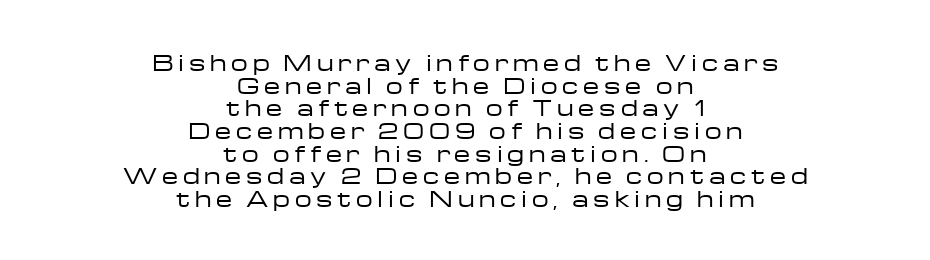
{"italic": "no", "bold": "no", "underline": "no", "align": "center", "line_spacing": "tight", "line_spacing_ratio": 1.08, "letter_spacing": "wide", "letter_spacing_em": 0.23, "glyph_px": 21}
